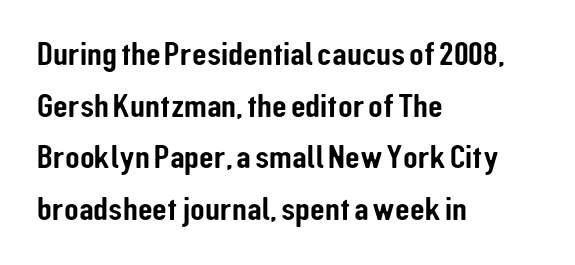
{"serif": "no", "italic": "no", "width": "condensed", "stroke_contrast": "low", "x_height": "medium", "monospaced": "no", "underline": "no", "align": "left", "line_spacing": "normal", "line_spacing_ratio": 1.52, "letter_spacing": "normal", "letter_spacing_em": 0.0, "glyph_px": 34}
